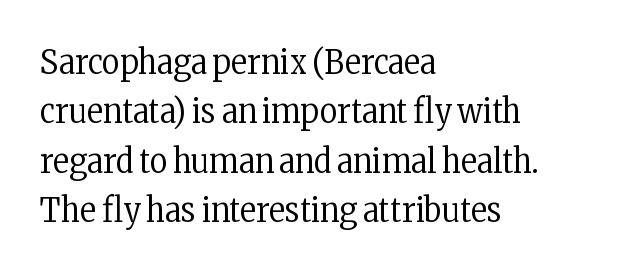
Posture: upright roman. The strokes carry an ordinary text weight at most. Yep, those are serifs on the letters. The space directly below the letters is spotless.
